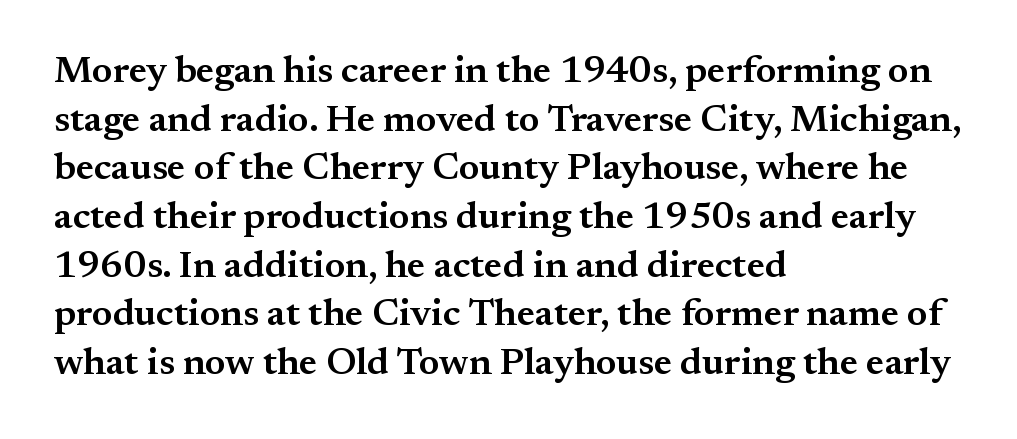
{"serif": "yes", "italic": "no", "bold": "semi", "weight": "semibold", "width": "normal", "stroke_contrast": "medium", "x_height": "small", "monospaced": "no", "underline": "no", "align": "left", "line_spacing": "normal", "line_spacing_ratio": 1.28, "letter_spacing": "normal", "letter_spacing_em": 0.0, "glyph_px": 38}
